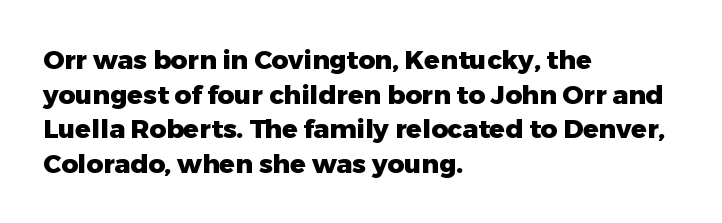
Do the letters lean? They stand straight. Standard letterfit; no display-style spreading of the glyphs. The strip under each line holds only bare page. The rendering anchors every line to the left-hand side. The glyphs have the mass of a bold cut. Quick note: interline space is typical.
